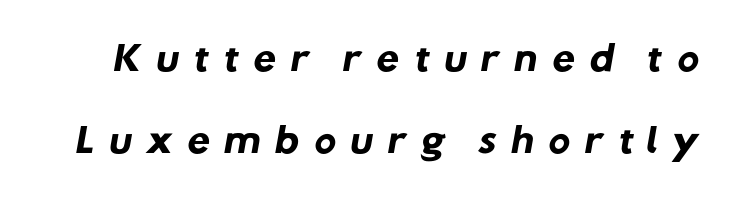
Vertically, the passage feels expansive, rows floating well apart. Honestly, there is no underline to notice here at all. These lines carry a lot of weight — the face is fully bold. Someone cranked the tracking dial way up on this one. Check where the strokes stop: nothing finishes them off — pure sans.
